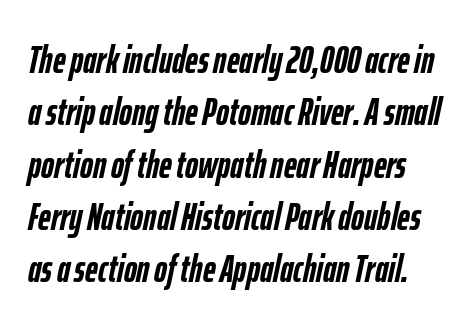
The image shows 39 px semibold, condensed type, italic (leaning right); set normal line spacing (1.34x), normal letter spacing, not underlined; low stroke contrast and a medium x-height.
